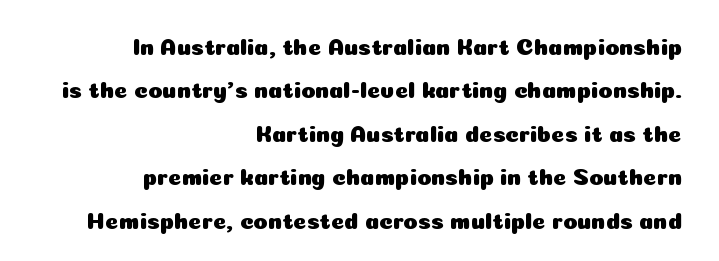
The image shows 23 px text type, upright; set right-aligned, line spacing 1.89x, normal letter spacing, not underlined.
